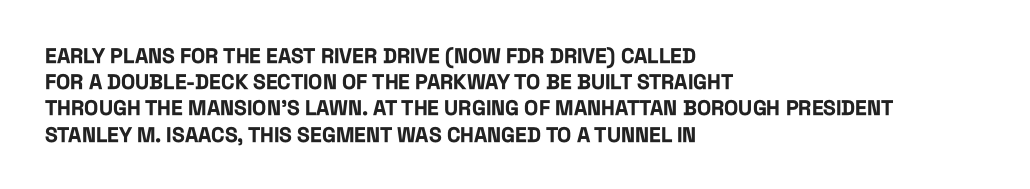
Q: Is the text bold? A: Yes.
Q: Is the text italic (slanted)? A: No, it is upright.
Q: Is the text underlined? A: No.
Q: How is the paragraph aligned? A: Left-aligned.
Q: Is the spacing between letters normal or unusually wide? A: Normal.
Q: Is the spacing between lines tight, normal or loose? A: Normal.
